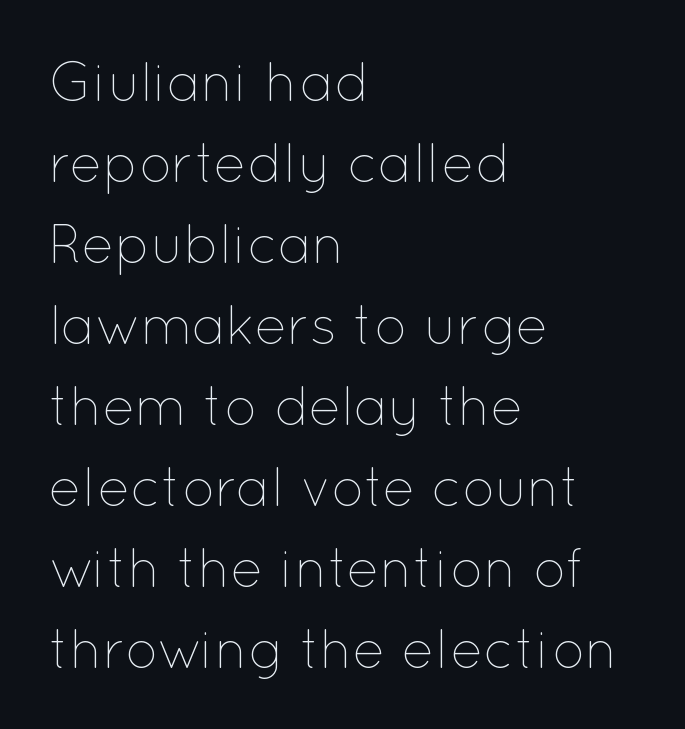
{"italic": "no", "bold": "no", "weight": "thin", "width": "normal", "stroke_contrast": "low", "x_height": "medium", "monospaced": "no", "underline": "no", "align": "left", "line_spacing": "normal", "line_spacing_ratio": 1.5, "letter_spacing": "normal", "letter_spacing_em": 0.0, "glyph_px": 54}
